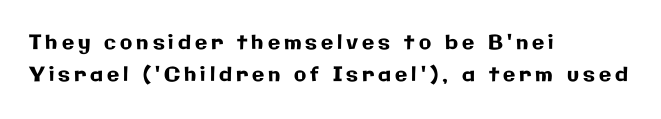
Q: Is the text italic (slanted)? A: No, it is upright.
Q: Is the text underlined? A: No.
Q: How is the paragraph aligned? A: Left-aligned.
Q: Is the spacing between letters normal or unusually wide? A: Unusually wide.
Q: Is the spacing between lines tight, normal or loose? A: Normal.
